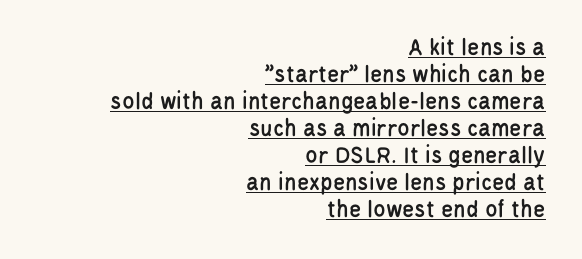
{"italic": "no", "underline": "yes", "align": "right", "line_spacing": "tight", "line_spacing_ratio": 1.08, "letter_spacing": "normal", "letter_spacing_em": 0.0, "glyph_px": 25}
